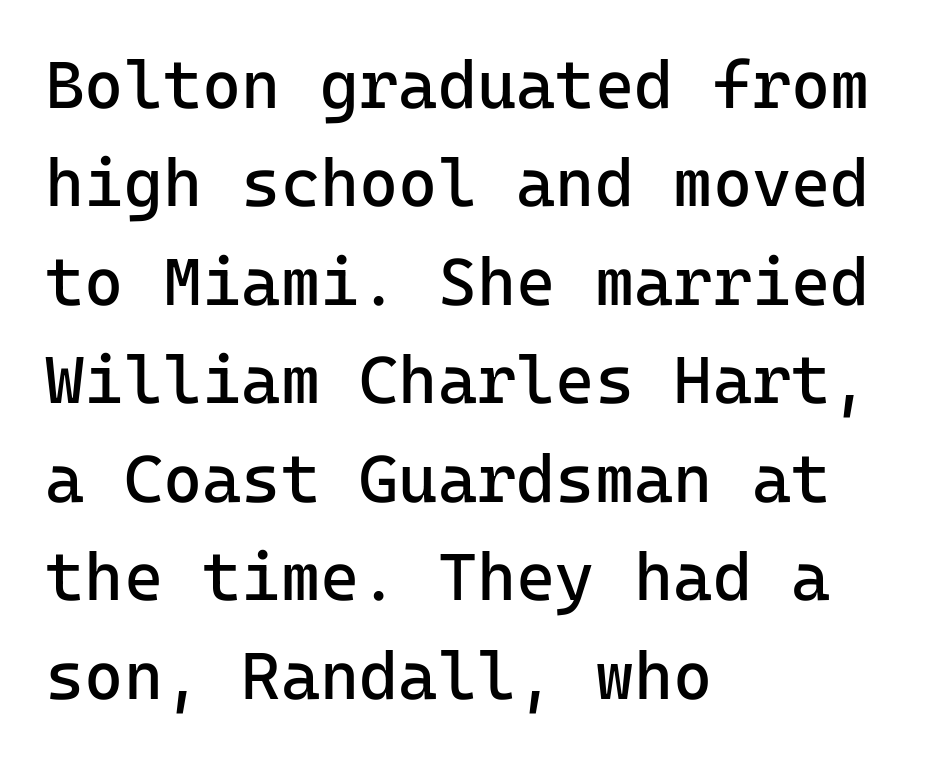
{"serif": "no", "italic": "no", "bold": "no", "weight": "regular", "width": "normal", "stroke_contrast": "low", "x_height": "medium", "monospaced": "yes", "underline": "no", "align": "left", "line_spacing": "normal", "line_spacing_ratio": 1.47, "letter_spacing": "normal", "letter_spacing_em": 0.0, "glyph_px": 67}
